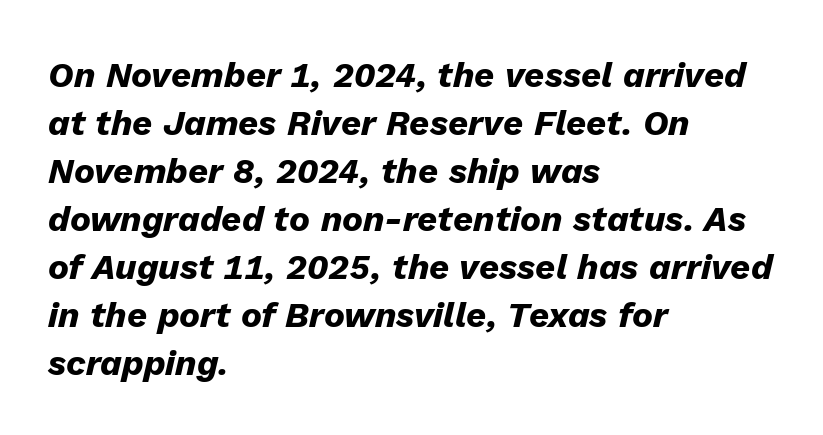
The image shows 35 px heavy type, italic (leaning right); set left-aligned, normal line spacing (1.37x), normal letter spacing, not underlined; low stroke contrast and a medium x-height.
